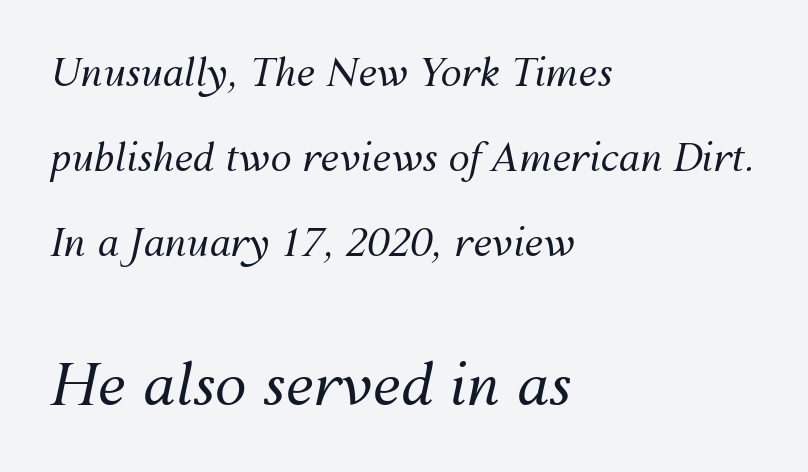
{"italic": "yes", "lean": "right", "slant_degrees": 12, "bold": "no", "weight": "regular", "width": "normal", "stroke_contrast": "medium", "x_height": "medium", "monospaced": "no", "underline": "no", "align": "left", "line_spacing": "loose", "line_spacing_ratio": 2.24, "letter_spacing": "normal", "letter_spacing_em": 0.0, "larger_block": "second", "size_ratio": 1.5, "glyph_px": 57}
